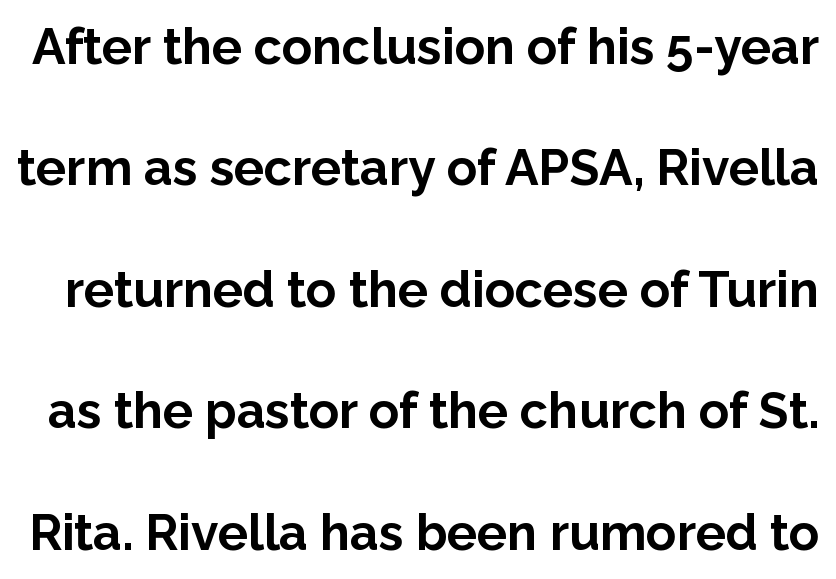
Q: Is the text bold? A: Yes.
Q: Is the text italic (slanted)? A: No, it is upright.
Q: Is the typeface a serif or a sans-serif typeface? A: Sans-serif.
Q: Is the text underlined? A: No.
Q: Is the spacing between letters normal or unusually wide? A: Normal.
Q: Is the spacing between lines tight, normal or loose? A: Loose.
Q: Width (condensed, normal, or wide)? A: Normal.
Q: Stroke contrast? A: Low.
Q: x-height? A: Medium.
Q: Monospaced? A: No.
